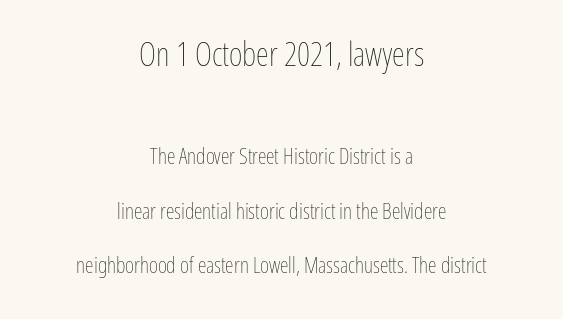
{"italic": "no", "bold": "no", "weight": "thin", "width": "condensed", "stroke_contrast": "low", "x_height": "medium", "monospaced": "no", "underline": "no", "align": "center", "line_spacing": "loose", "line_spacing_ratio": 2.48, "letter_spacing": "normal", "letter_spacing_em": 0.0, "larger_block": "first", "size_ratio": 1.5, "glyph_px": 33}
